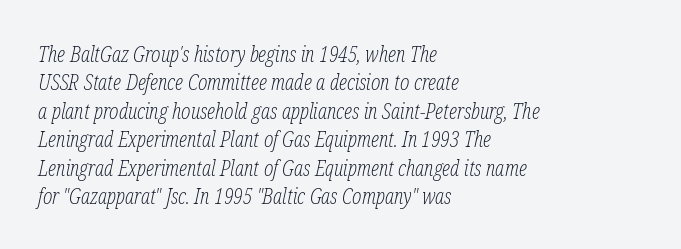
{"italic": "yes", "lean": "right", "slant_degrees": 12, "bold": "no", "underline": "no", "align": "left", "line_spacing": "normal", "line_spacing_ratio": 1.29, "letter_spacing": "normal", "letter_spacing_em": 0.0, "glyph_px": 22}
